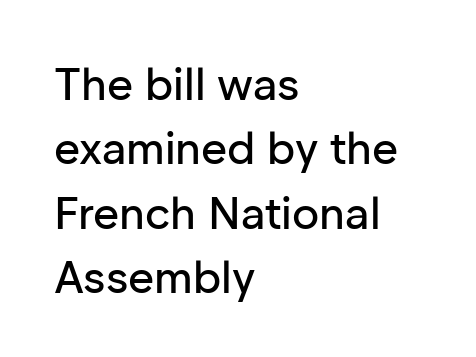
Q: Is the text italic (slanted)? A: No, it is upright.
Q: Is the typeface a serif or a sans-serif typeface? A: Sans-serif.
Q: Is the text underlined? A: No.
Q: How is the paragraph aligned? A: Left-aligned.
Q: Is the spacing between letters normal or unusually wide? A: Normal.
Q: Is the spacing between lines tight, normal or loose? A: Normal.
Q: Width (condensed, normal, or wide)? A: Normal.
Q: Stroke contrast? A: Low.
Q: x-height? A: Medium.
Q: Monospaced? A: No.
